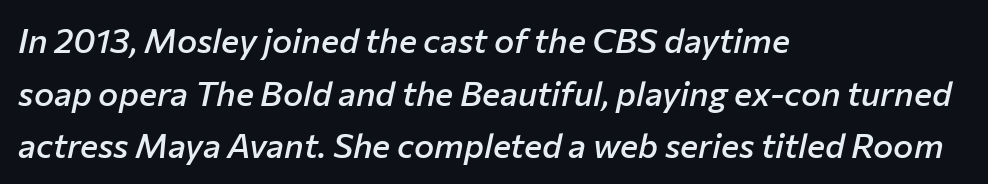
Compared with ordinary roman type, these characters are visibly tilted. Alignment: flush left. The zone under the glyphs is completely vacant. This is moderately heavy type, rendered in semibold.
